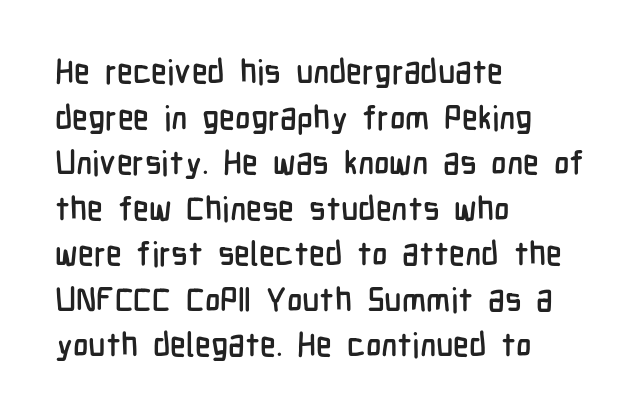
Q: Is the text italic (slanted)? A: No, it is upright.
Q: Is the typeface a serif or a sans-serif typeface? A: Sans-serif.
Q: Is the text underlined? A: No.
Q: How is the paragraph aligned? A: Left-aligned.
Q: Is the spacing between letters normal or unusually wide? A: Normal.
Q: Is the spacing between lines tight, normal or loose? A: Normal.
Q: Width (condensed, normal, or wide)? A: Condensed.
Q: Stroke contrast? A: Low.
Q: x-height? A: Medium.
Q: Monospaced? A: No.
